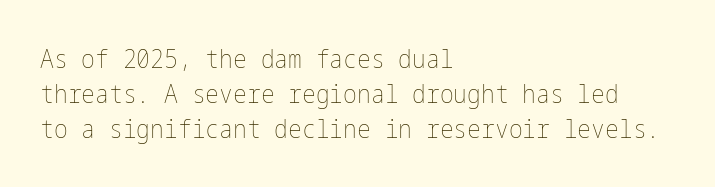
The image shows 26 px text type, upright; set left-aligned, normal line spacing (1.35x), normal letter spacing, not underlined.
